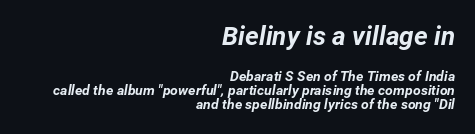
Q: Is the text bold? A: Yes.
Q: Is the text italic (slanted)? A: Yes, it leans right by about 12 degrees.
Q: Is the text underlined? A: No.
Q: How is the paragraph aligned? A: Right-aligned.
Q: Is the spacing between letters normal or unusually wide? A: Normal.
Q: Is the spacing between lines tight, normal or loose? A: Tight.
Q: Which block of text is set in a larger size, the first (top) or the second (bottom)? A: The first (top) one.
